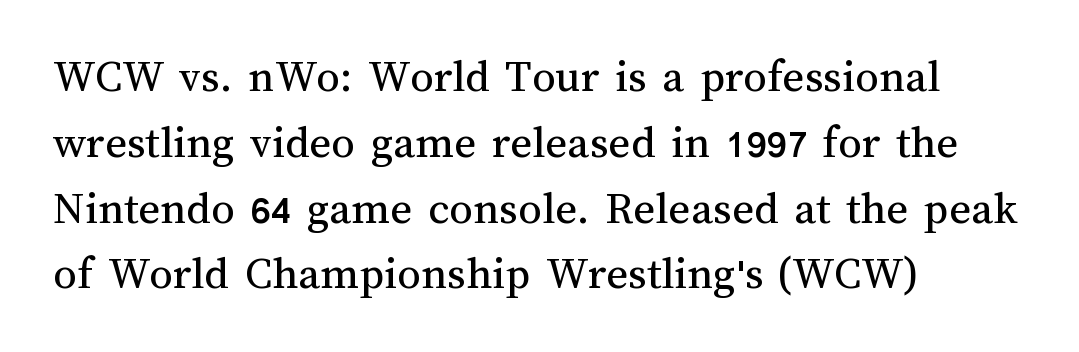
{"italic": "no", "bold": "no", "weight": "regular", "width": "normal", "stroke_contrast": "medium", "x_height": "medium", "monospaced": "no", "underline": "no", "align": "left", "line_spacing": "normal", "line_spacing_ratio": 1.4, "letter_spacing": "normal", "letter_spacing_em": 0.0, "glyph_px": 47}
